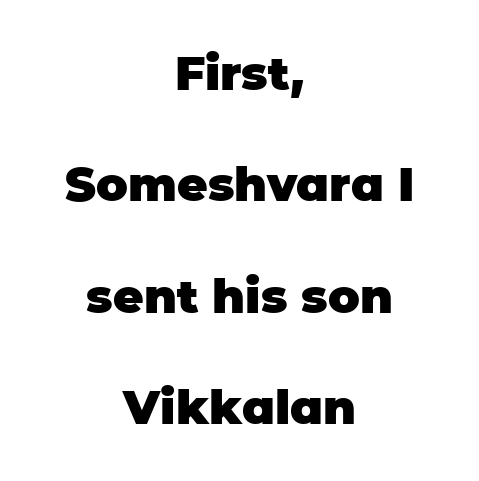
{"serif": "no", "italic": "no", "bold": "yes", "weight": "heavy", "width": "normal", "stroke_contrast": "low", "x_height": "large", "monospaced": "no", "underline": "no", "align": "center", "line_spacing": "loose", "line_spacing_ratio": 2.37, "letter_spacing": "normal", "letter_spacing_em": 0.0, "glyph_px": 47}
